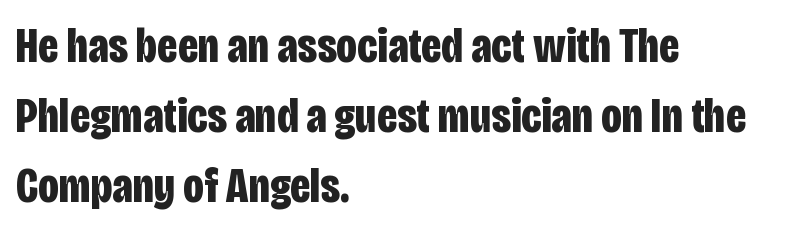
The image shows 49 px bold, condensed sans-serif type, upright; set left-aligned, normal line spacing (1.43x), normal letter spacing, not underlined; low stroke contrast and a large x-height.
